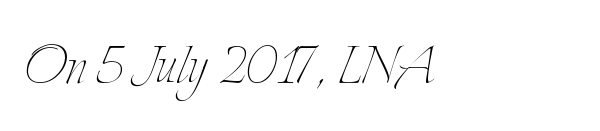
{"bold": "no", "weight": "thin", "width": "condensed", "stroke_contrast": "low", "x_height": "small", "monospaced": "no", "underline": "no", "align": "left", "letter_spacing": "normal", "letter_spacing_em": 0.0, "glyph_px": 67}
